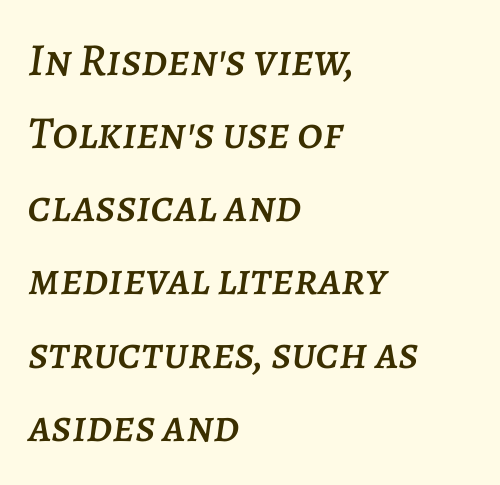
When letters slant like this, we call the style italic. Varying glyph widths throughout — classic text-font behaviour. Leading: standard. Compared with a centered layout, this one pins lines to the left instead.
